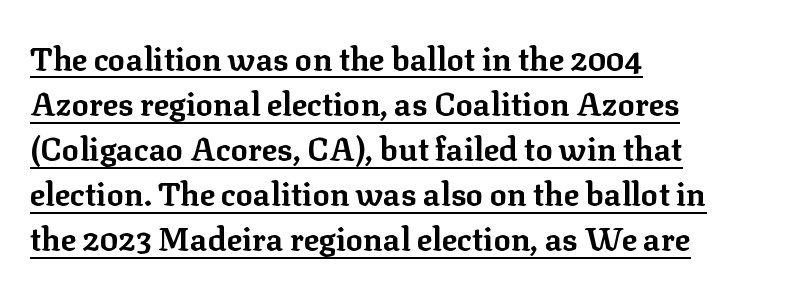
{"serif": "yes", "italic": "no", "bold": "yes", "weight": "bold", "width": "normal", "stroke_contrast": "low", "x_height": "medium", "monospaced": "no", "underline": "yes", "align": "left", "line_spacing": "normal", "line_spacing_ratio": 1.41, "letter_spacing": "normal", "letter_spacing_em": 0.0, "glyph_px": 32}
